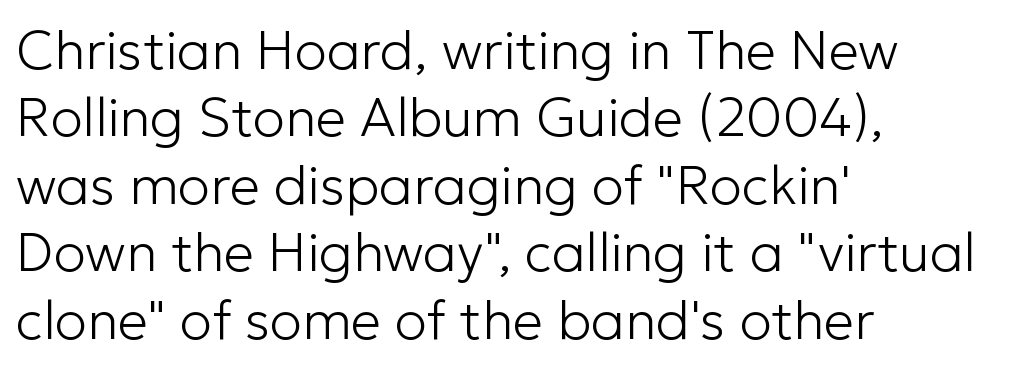
{"serif": "no", "italic": "no", "bold": "no", "weight": "light", "width": "normal", "stroke_contrast": "low", "x_height": "medium", "monospaced": "no", "underline": "no", "align": "left", "line_spacing": "normal", "line_spacing_ratio": 1.25, "letter_spacing": "normal", "letter_spacing_em": 0.0, "glyph_px": 54}
